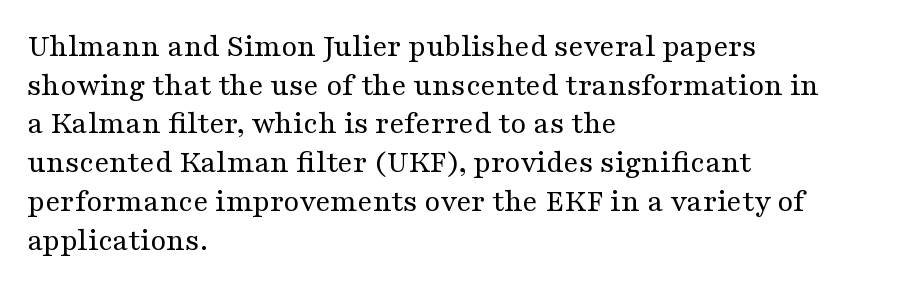
Q: Is the text bold? A: No.
Q: Is the text italic (slanted)? A: No, it is upright.
Q: Is the typeface a serif or a sans-serif typeface? A: Serif.
Q: Is the text underlined? A: No.
Q: How is the paragraph aligned? A: Left-aligned.
Q: Is the spacing between letters normal or unusually wide? A: Normal.
Q: Width (condensed, normal, or wide)? A: Wide.
Q: Stroke contrast? A: Medium.
Q: x-height? A: Medium.
Q: Monospaced? A: No.
